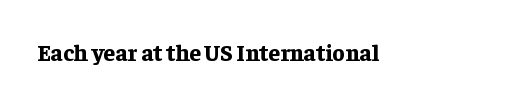
The image shows 23 px bold type, upright; set normal letter spacing, not underlined.
